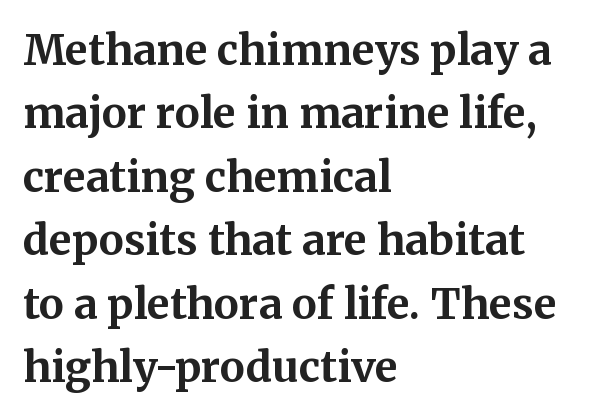
{"serif": "yes", "italic": "no", "bold": "yes", "weight": "bold", "width": "normal", "stroke_contrast": "medium", "x_height": "medium", "monospaced": "no", "underline": "no", "align": "left", "line_spacing": "normal", "line_spacing_ratio": 1.51, "letter_spacing": "normal", "letter_spacing_em": 0.0, "glyph_px": 42}
